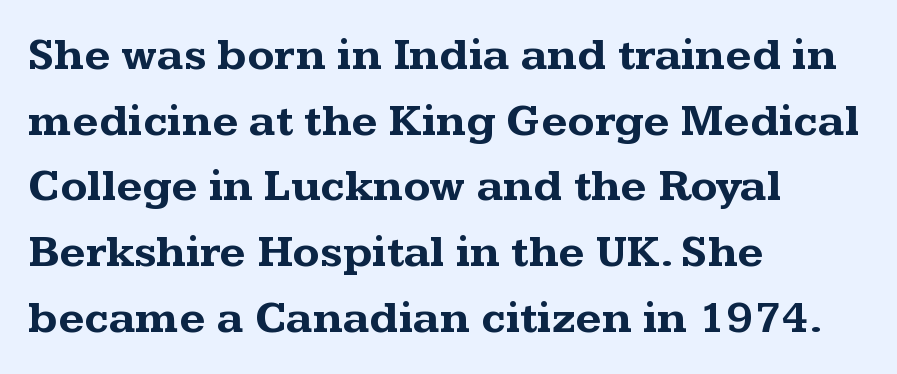
The image shows 45 px bold, wide serif type, upright; set left-aligned, normal line spacing (1.46x), normal letter spacing, not underlined; medium stroke contrast and a medium x-height.
